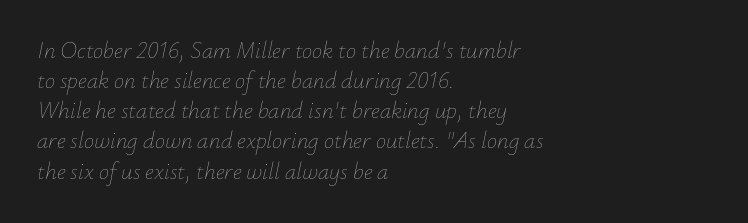
{"italic": "yes", "lean": "right", "slant_degrees": 12, "bold": "no", "underline": "no", "align": "left", "line_spacing": "normal", "line_spacing_ratio": 1.31, "letter_spacing": "normal", "letter_spacing_em": 0.0, "glyph_px": 23}
